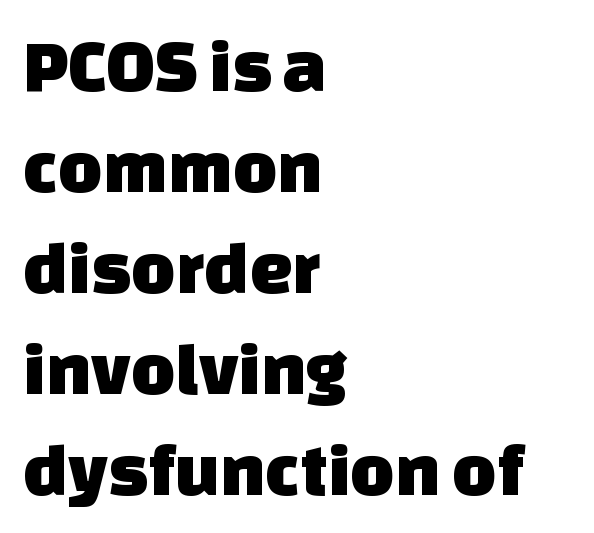
Note: no serifs on the glyphs. The letters advance in unequal steps, a hallmark of proportional type. Left-aligned paragraph, ragged on the right. Honestly, the letter spacing is just normal — you wouldn't notice it.
